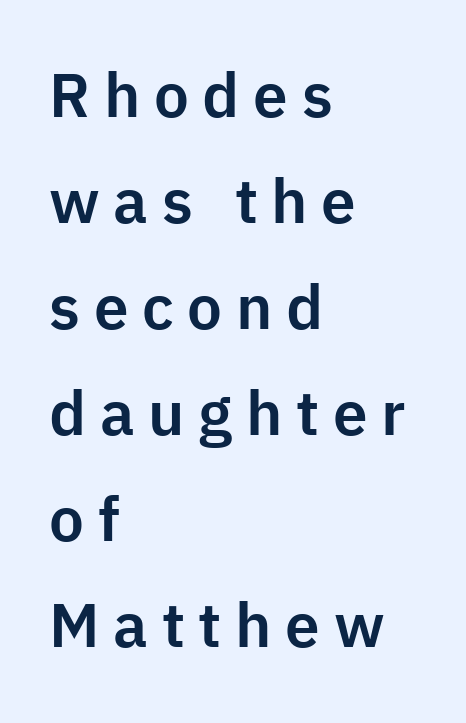
Q: Is the text italic (slanted)? A: No, it is upright.
Q: Is the typeface a serif or a sans-serif typeface? A: Sans-serif.
Q: Is the text underlined? A: No.
Q: How is the paragraph aligned? A: Left-aligned.
Q: Is the spacing between letters normal or unusually wide? A: Unusually wide.
Q: Width (condensed, normal, or wide)? A: Normal.
Q: Stroke contrast? A: Low.
Q: x-height? A: Medium.
Q: Monospaced? A: No.
